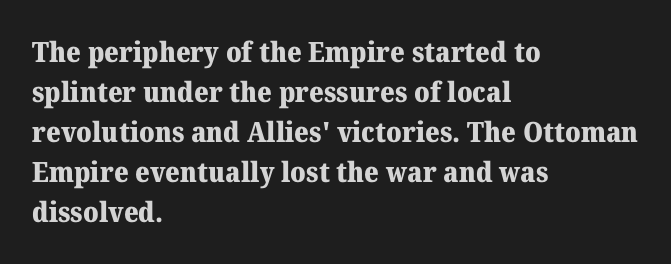
The image shows 28 px heavy serif type, upright; set left-aligned, normal line spacing (1.43x), normal letter spacing, not underlined; medium stroke contrast and a medium x-height.
